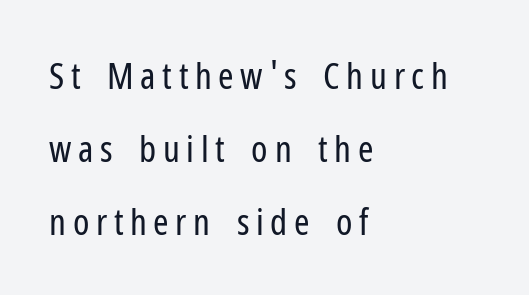
The image shows 37 px regular-weight, condensed sans-serif type, upright; set left-aligned, loose line spacing (1.97x), not underlined; low stroke contrast and a medium x-height.
